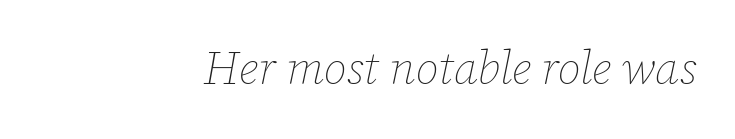
Q: Is the text bold? A: No.
Q: Is the text italic (slanted)? A: Yes, it leans right by about 12 degrees.
Q: Is the text underlined? A: No.
Q: How is the paragraph aligned? A: Right-aligned.
Q: Is the spacing between letters normal or unusually wide? A: Normal.
Q: Width (condensed, normal, or wide)? A: Normal.
Q: Stroke contrast? A: Low.
Q: x-height? A: Medium.
Q: Monospaced? A: No.
